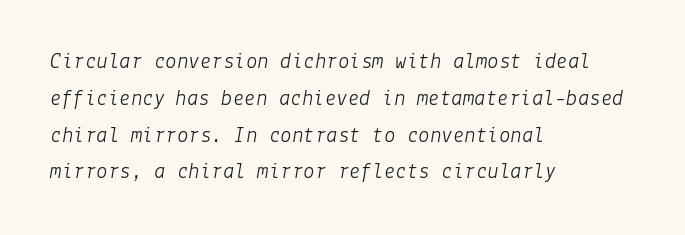
The image shows 23 px text type, italic (leaning right); set left-aligned, normal line spacing (1.6x), normal letter spacing, not underlined.
